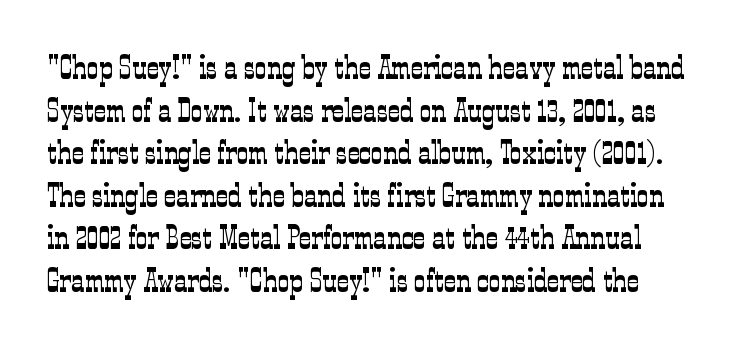
The image shows 33 px light, condensed serif type, upright; set normal line spacing (1.29x), normal letter spacing, not underlined; low stroke contrast and a medium x-height.
